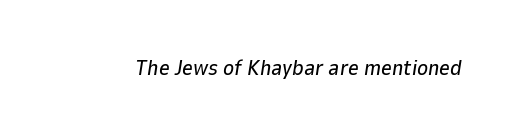
Q: Is the text italic (slanted)? A: Yes, it leans right by about 9 degrees.
Q: Is the text underlined? A: No.
Q: Is the spacing between letters normal or unusually wide? A: Normal.
